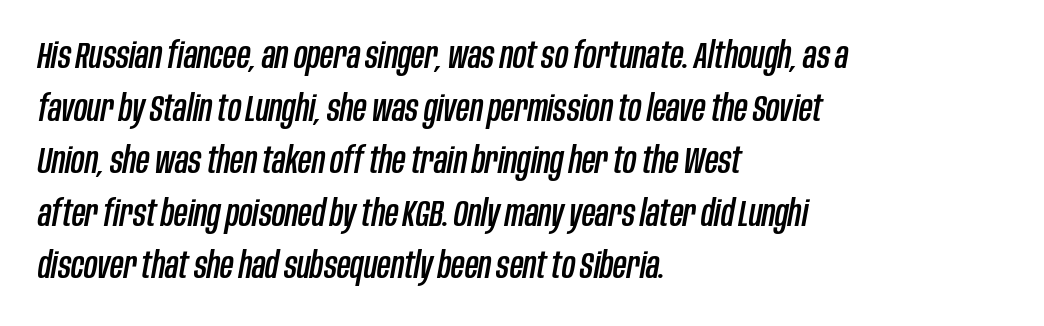
The strip under each line holds only bare page. You could not count columns in this text — the font is proportionally spaced. The paragraph shown leans on its left margin. There's an unmistakable incline to the writing here.
